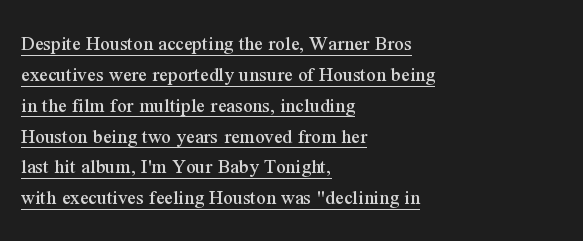
The image shows 21 px text type, upright; set left-aligned, normal line spacing (1.47x), normal letter spacing, underlined.
